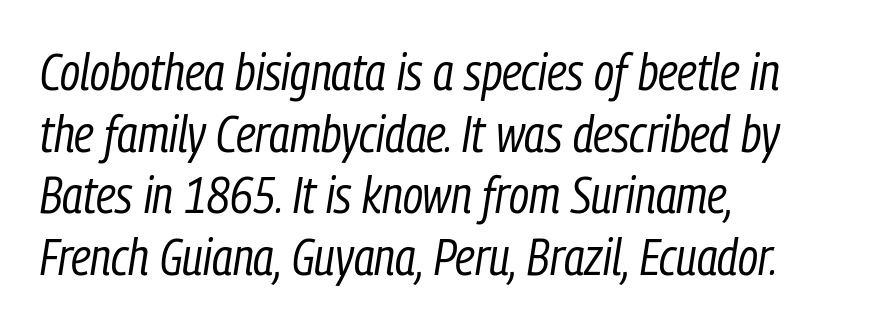
The foot of each line stays bare and open. Looks like regular typesetting: each glyph gets only the width it needs. The font sits on the lighter half of the weight spectrum, regular included. One-word summary of the alignment: left.
